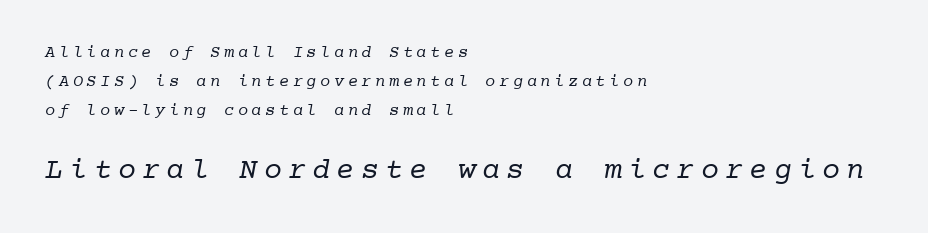
The image shows 30 px regular-weight serif type, monospaced; set left-aligned, line spacing 1.72x, unusually wide letter spacing (+0.21 em), not underlined; the second (bottom) block is 1.76x larger; low stroke contrast and a medium x-height.
